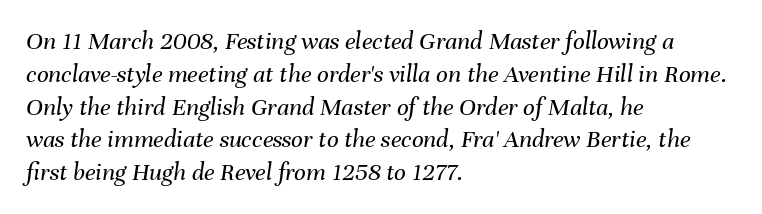
The image shows 26 px text type, italic (leaning right); set left-aligned, normal line spacing (1.26x), normal letter spacing, not underlined.
